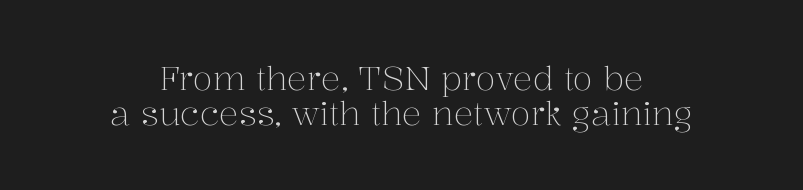
{"serif": "yes", "italic": "no", "bold": "no", "weight": "light", "width": "normal", "stroke_contrast": "medium", "x_height": "medium", "monospaced": "no", "underline": "no", "align": "center", "line_spacing": "tight", "line_spacing_ratio": 1.06, "letter_spacing": "normal", "letter_spacing_em": 0.0, "glyph_px": 33}
